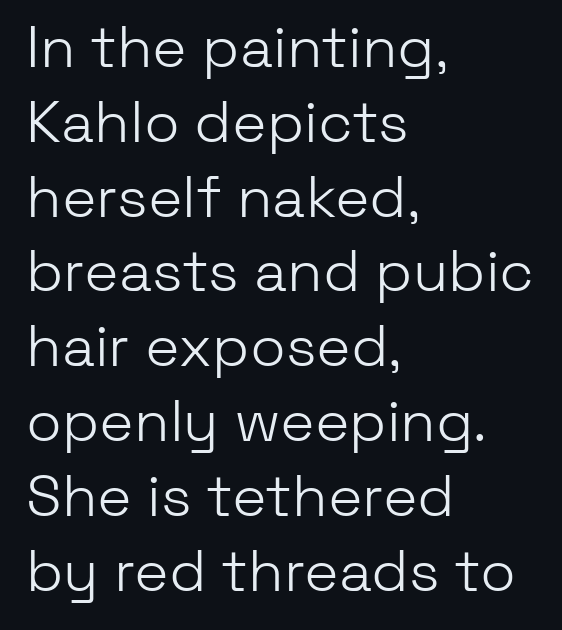
Letter spacing: default. Stroke terminals: plain, sans-serif. In terms of posture, this sample is upright. Proportional: the letters do not fall into vertical columns. The characters are drawn with everyday or finer stroke widths.
